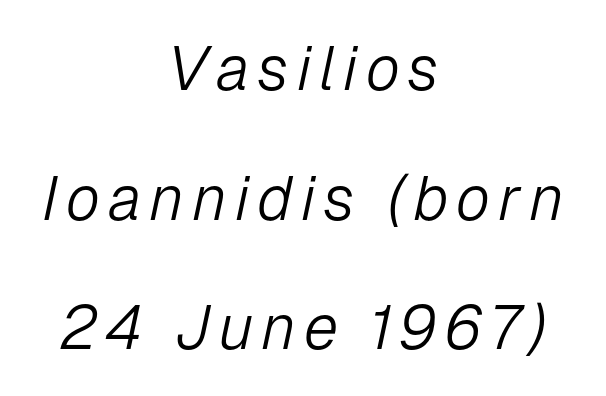
{"italic": "yes", "lean": "right", "slant_degrees": 12, "bold": "no", "weight": "light", "width": "normal", "stroke_contrast": "low", "x_height": "medium", "monospaced": "no", "underline": "no", "align": "center", "line_spacing": "loose", "line_spacing_ratio": 2.09, "glyph_px": 62}
